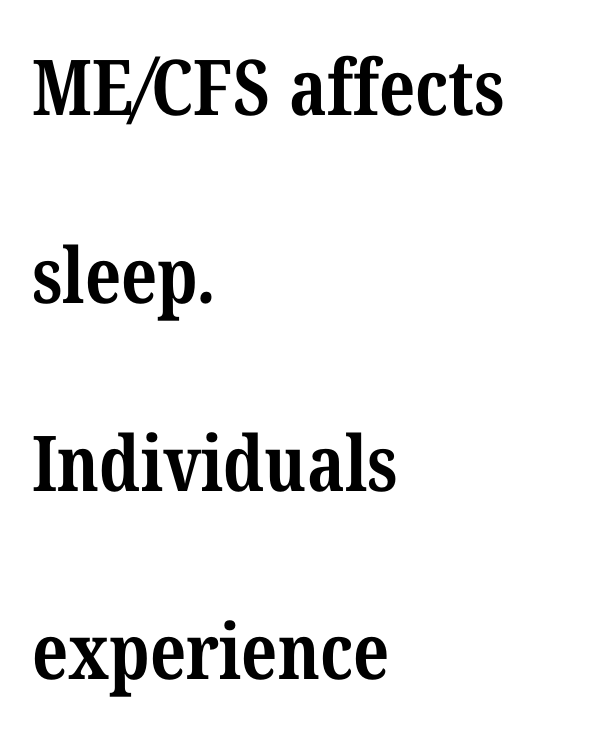
{"serif": "yes", "bold": "yes", "weight": "bold", "width": "condensed", "stroke_contrast": "medium", "x_height": "medium", "monospaced": "no", "underline": "no", "align": "left", "line_spacing": "loose", "line_spacing_ratio": 2.44, "letter_spacing": "normal", "letter_spacing_em": 0.0, "glyph_px": 77}
